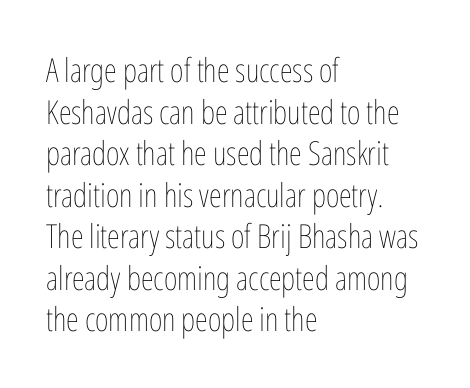
Q: Is the text bold? A: No.
Q: Is the text italic (slanted)? A: No, it is upright.
Q: Is the text underlined? A: No.
Q: How is the paragraph aligned? A: Left-aligned.
Q: Is the spacing between letters normal or unusually wide? A: Normal.
Q: Is the spacing between lines tight, normal or loose? A: Normal.
Q: Width (condensed, normal, or wide)? A: Condensed.
Q: Stroke contrast? A: Low.
Q: x-height? A: Medium.
Q: Monospaced? A: No.
